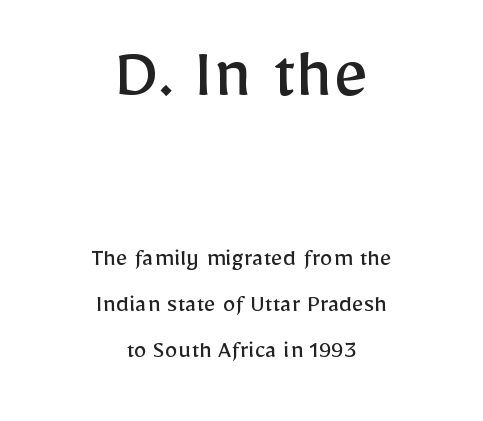
The image shows 77 px regular-weight sans-serif type, upright; set centered, line spacing 1.77x, normal letter spacing, not underlined; the first (top) block is 2.96x larger; low stroke contrast and a medium x-height.
